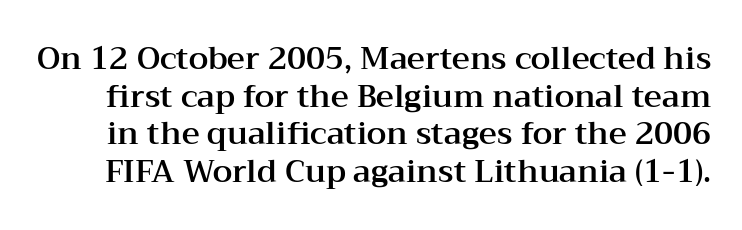
{"serif": "yes", "italic": "no", "width": "wide", "stroke_contrast": "medium", "x_height": "medium", "monospaced": "no", "underline": "no", "line_spacing_ratio": 1.21, "letter_spacing": "normal", "letter_spacing_em": 0.0, "glyph_px": 31}
